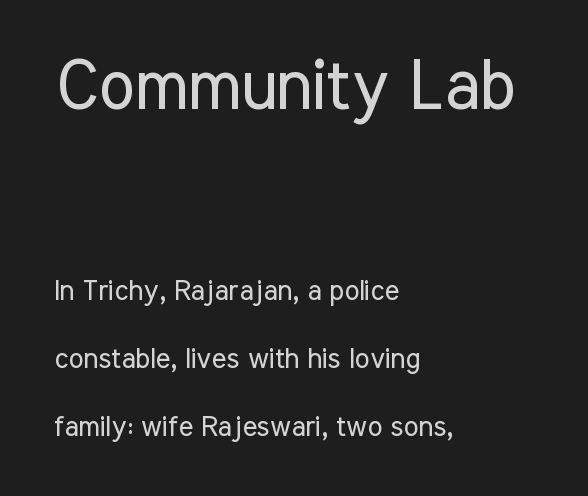
Q: Is the text bold? A: No.
Q: Is the text italic (slanted)? A: No, it is upright.
Q: Is the typeface a serif or a sans-serif typeface? A: Sans-serif.
Q: Is the text underlined? A: No.
Q: How is the paragraph aligned? A: Left-aligned.
Q: Is the spacing between letters normal or unusually wide? A: Normal.
Q: Is the spacing between lines tight, normal or loose? A: Loose.
Q: Which block of text is set in a larger size, the first (top) or the second (bottom)? A: The first (top) one.
Q: Width (condensed, normal, or wide)? A: Condensed.
Q: Stroke contrast? A: Low.
Q: x-height? A: Medium.
Q: Monospaced? A: No.
